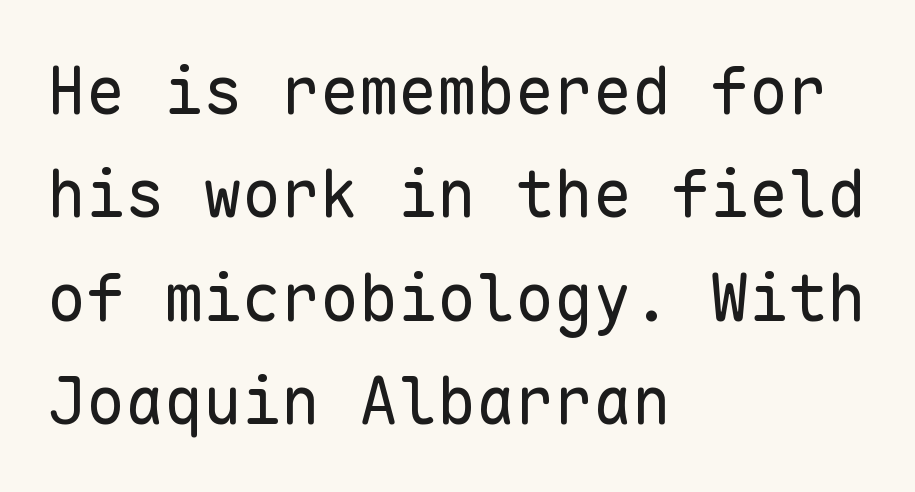
The image shows 65 px regular-weight sans-serif type, upright, monospaced; set left-aligned, normal line spacing (1.59x), normal letter spacing, not underlined; low stroke contrast and a medium x-height.
